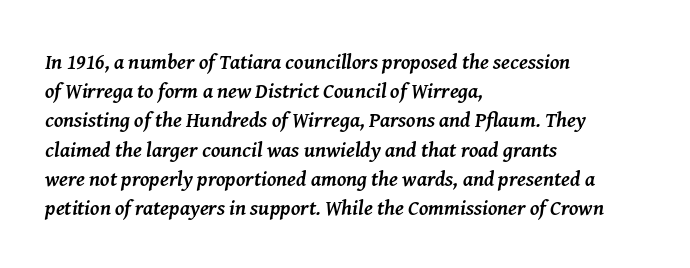
{"italic": "yes", "lean": "right", "slant_degrees": 8, "bold": "yes", "underline": "no", "align": "left", "line_spacing": "normal", "line_spacing_ratio": 1.39, "letter_spacing": "normal", "letter_spacing_em": 0.0, "glyph_px": 21}
